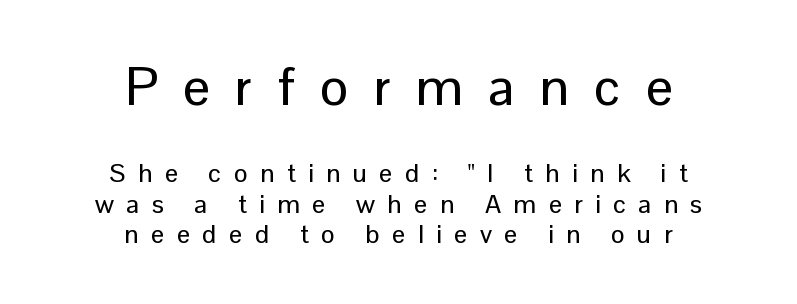
The image shows 53 px sans-serif type, upright; set centered, line spacing 1.17x, unusually wide letter spacing (+0.48 em), not underlined; the first (top) block is 2.04x larger; low stroke contrast and a medium x-height.
